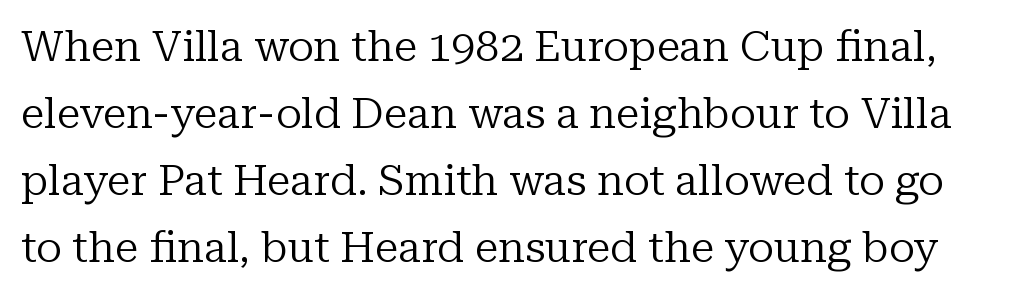
The image shows 43 px regular-weight serif type, upright; set normal line spacing (1.56x), normal letter spacing, not underlined; low stroke contrast and a medium x-height.
